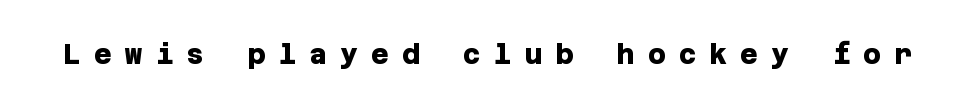
Q: Is the text bold? A: Yes.
Q: Is the text underlined? A: No.
Q: Is the spacing between letters normal or unusually wide? A: Unusually wide.
